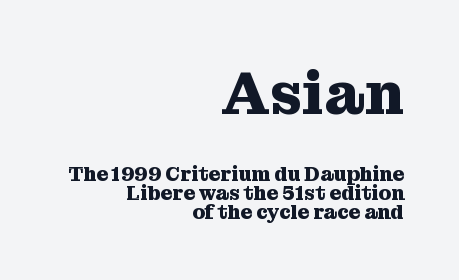
A typesetter would call this proportional, since set widths differ per character. Does extra space separate the letters? No, they use regular spacing. This sample uses a serif face. Vertical strokes here are truly vertical. This sample is right-justified, so line beginnings fall wherever the words allow. Does the bottom block carry the larger type? No, the top block does.
